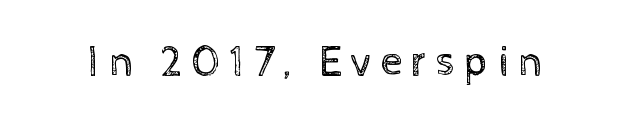
Q: Is the text bold? A: No.
Q: Is the text italic (slanted)? A: No, it is upright.
Q: Is the text underlined? A: No.
Q: Is the spacing between letters normal or unusually wide? A: Unusually wide.
Q: Width (condensed, normal, or wide)? A: Normal.
Q: x-height? A: Medium.
Q: Monospaced? A: No.
